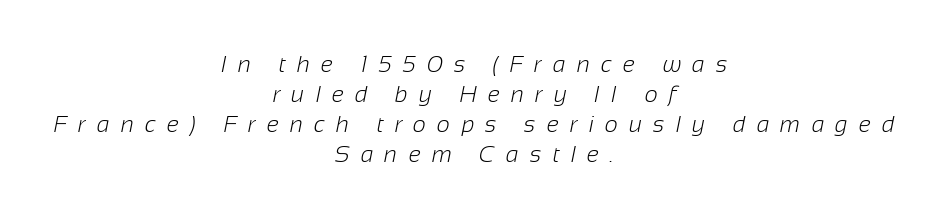
{"bold": "no", "underline": "no", "align": "center", "line_spacing": "normal", "line_spacing_ratio": 1.3, "letter_spacing": "wide", "letter_spacing_em": 0.48, "glyph_px": 23}
